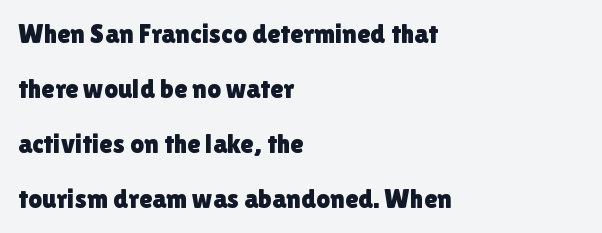
Q: Is the text italic (slanted)? A: No, it is upright.
Q: Is the text underlined? A: No.
Q: How is the paragraph aligned? A: Left-aligned.
Q: Is the spacing between letters normal or unusually wide? A: Normal.
Q: Is the spacing between lines tight, normal or loose? A: Loose.
